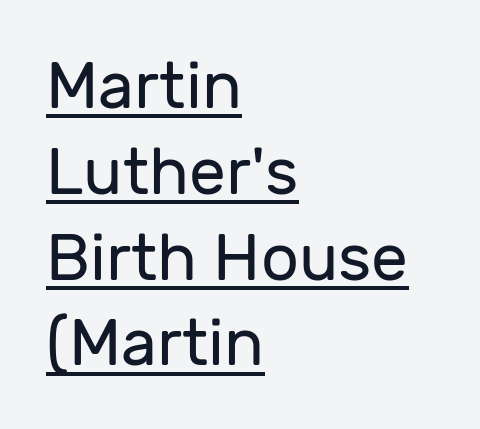
The image shows 66 px regular-weight sans-serif type, upright; set left-aligned, normal line spacing (1.3x), normal letter spacing, underlined; low stroke contrast and a medium x-height.
